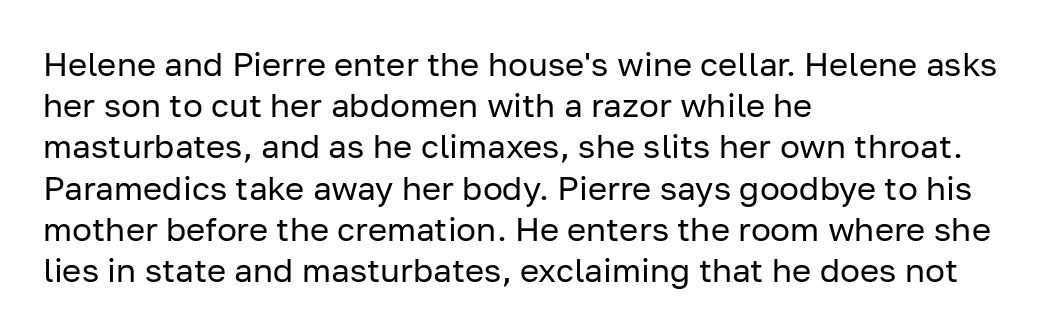
Q: Is the text bold? A: No.
Q: Is the text italic (slanted)? A: No, it is upright.
Q: Is the typeface a serif or a sans-serif typeface? A: Sans-serif.
Q: Is the text underlined? A: No.
Q: How is the paragraph aligned? A: Left-aligned.
Q: Is the spacing between letters normal or unusually wide? A: Normal.
Q: Is the spacing between lines tight, normal or loose? A: Normal.
Q: Width (condensed, normal, or wide)? A: Normal.
Q: Stroke contrast? A: Low.
Q: x-height? A: Medium.
Q: Monospaced? A: No.
